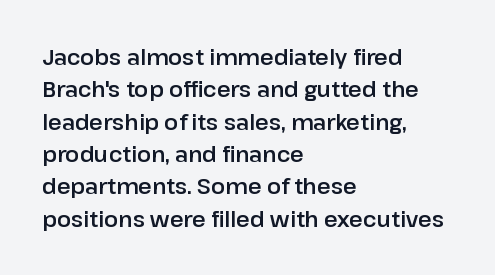
The image shows 21 px text type, upright; set left-aligned, normal line spacing (1.54x), normal letter spacing, not underlined.
